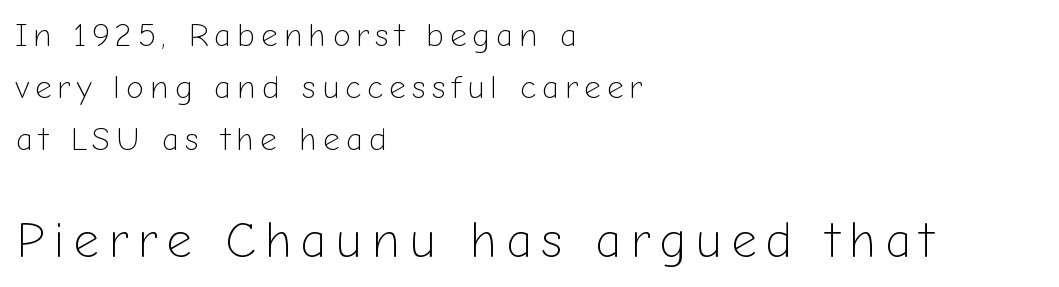
Q: Is the text bold? A: No.
Q: Is the text italic (slanted)? A: No, it is upright.
Q: Is the typeface a serif or a sans-serif typeface? A: Sans-serif.
Q: Is the text underlined? A: No.
Q: How is the paragraph aligned? A: Left-aligned.
Q: Is the spacing between lines tight, normal or loose? A: Normal.
Q: Which block of text is set in a larger size, the first (top) or the second (bottom)? A: The second (bottom) one.
Q: Width (condensed, normal, or wide)? A: Normal.
Q: Stroke contrast? A: Low.
Q: x-height? A: Medium.
Q: Monospaced? A: No.
